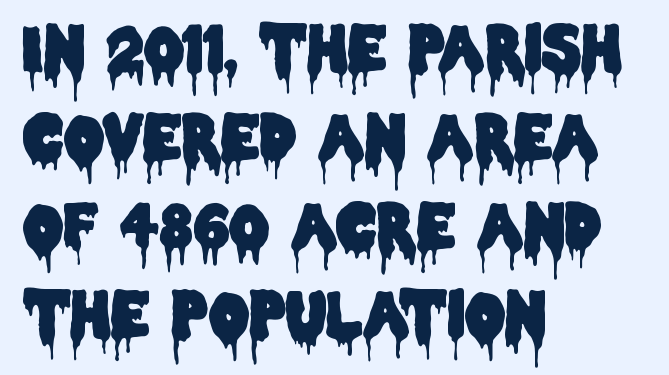
Descenders hang freely into open space. How are the letters spaced? Ordinarily, with no added tracking. A sans-serif font was chosen for this passage. Alignment: flush left. If you drew a line through each stem, it would be perfectly vertical.
